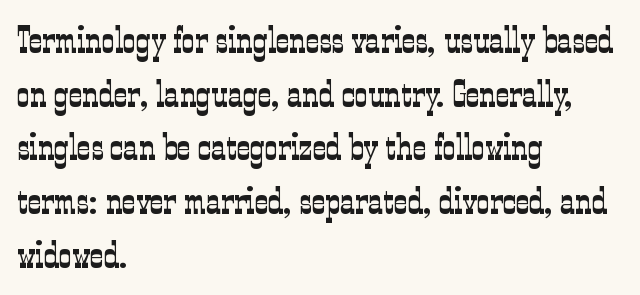
The compositor pushed each line to the left boundary. The letterforms sit shoulder to shoulder at normal distance. If you drew a line through each stem, it would be perfectly vertical. Weight: not bold — regular or lighter.
